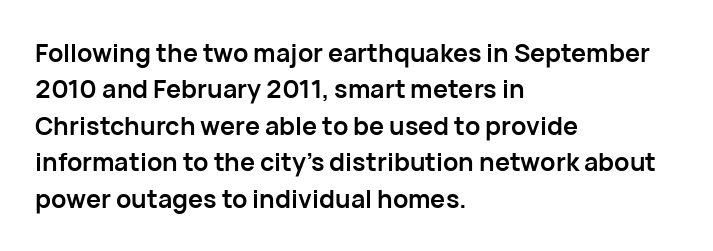
The image shows 25 px bold type, upright; set left-aligned, normal line spacing (1.46x), normal letter spacing, not underlined.
